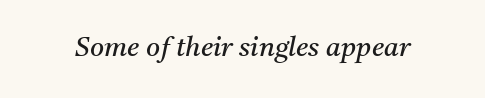
Q: Is the text bold? A: No.
Q: Is the text italic (slanted)? A: Yes, it leans right by about 11 degrees.
Q: Is the text underlined? A: No.
Q: Is the spacing between letters normal or unusually wide? A: Normal.
